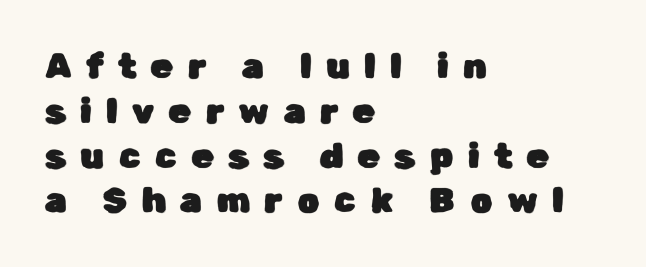
In terms of posture, this sample is upright. Observe the absence of serifs on each vertical stroke in this sample. Regarding leading, the lines here are spaced in the standard way. Every row of glyphs begins at an identical x-position on the left. Here the designer chose a conventional face with non-uniform glyph widths. Glyph-to-glyph distance is far greater than everyday printed text.
